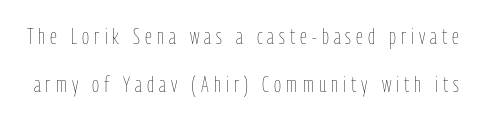
Airy leading. The face used here is rendered with a markedly widened letterfit. Compared with a typical body face, this is equally light or lighter still. The space directly below the letters is spotless. Ordinary non-slanted type is in use.
